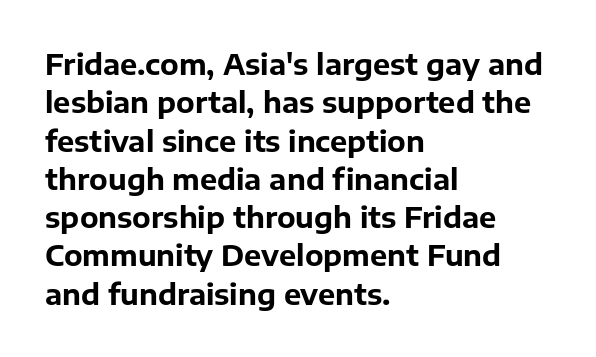
{"serif": "no", "italic": "no", "bold": "yes", "weight": "bold", "width": "normal", "stroke_contrast": "low", "x_height": "medium", "monospaced": "no", "underline": "no", "align": "left", "line_spacing": "normal", "line_spacing_ratio": 1.32, "letter_spacing": "normal", "letter_spacing_em": 0.0, "glyph_px": 29}
